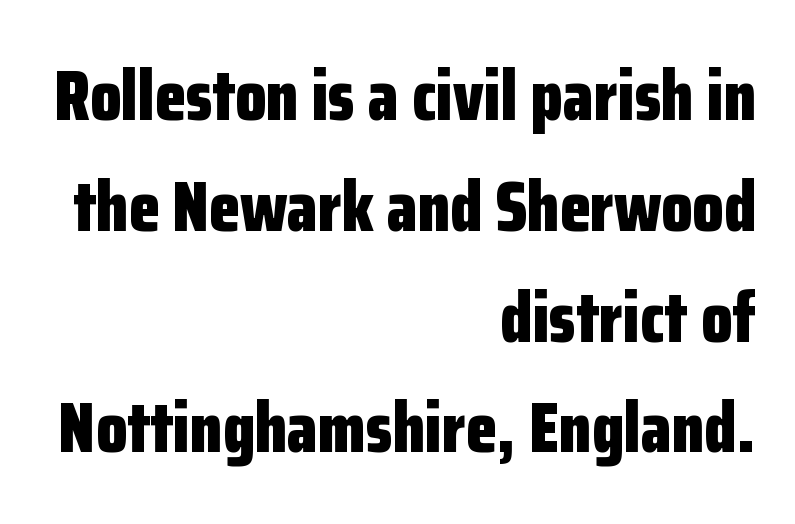
The image shows 71 px bold, condensed sans-serif type, upright; set right-aligned, normal line spacing (1.56x), normal letter spacing, not underlined; low stroke contrast and a medium x-height.
